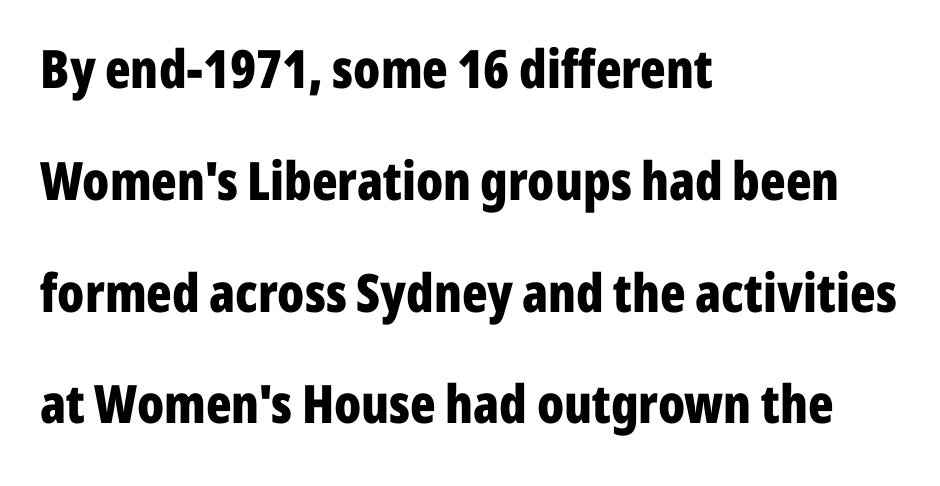
The image shows 53 px bold, condensed sans-serif type, upright; set left-aligned, loose line spacing (2.11x), normal letter spacing, not underlined; low stroke contrast and a medium x-height.
